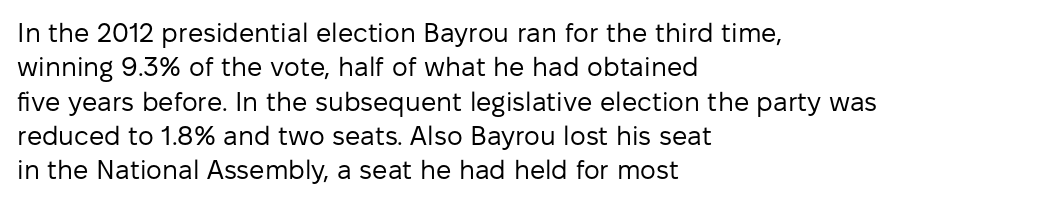
The letterforms sit at book weight or below. Honestly, the letter spacing is just normal — you wouldn't notice it. The type sits square on the baseline with zero lean. Unmarked baselines from the first word to the last. The text block is weighted toward the left margin, trailing off unevenly rightward. The designer left line spacing at the default.
